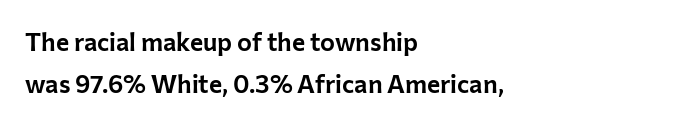
The image shows 25 px text type, upright; set left-aligned, normal line spacing (1.68x), normal letter spacing, not underlined.
